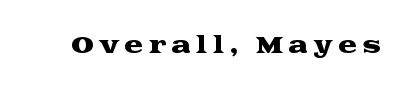
{"italic": "no", "underline": "no", "letter_spacing": "wide", "letter_spacing_em": 0.22, "glyph_px": 23}
